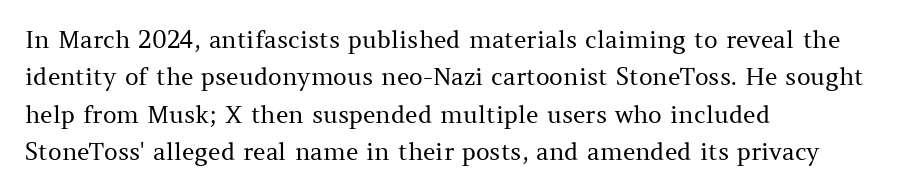
Evenly set lines give the paragraph a standard silhouette. Here the glyphs are tracked normally, forming tight word shapes. Rule under the text: the space is simply empty. Italic? Not at all — the glyphs are vertical. These glyphs show unthickened strokes, regular width or finer.
